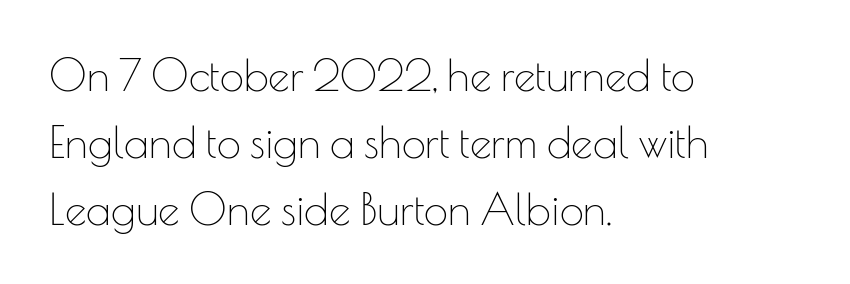
The image shows 43 px thin sans-serif type, upright; set left-aligned, normal line spacing (1.56x), normal letter spacing, not underlined; low stroke contrast and a small x-height.
